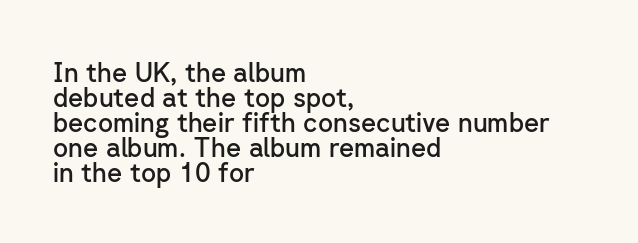
{"italic": "no", "bold": "semi", "underline": "no", "align": "left", "line_spacing": "tight", "line_spacing_ratio": 0.96, "letter_spacing": "normal", "letter_spacing_em": 0.0, "glyph_px": 26}
